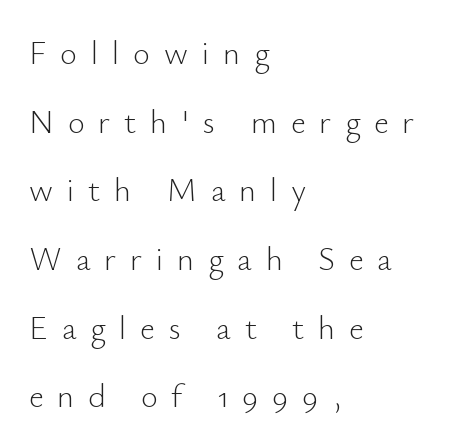
The image shows 33 px light sans-serif type, upright; set left-aligned, loose line spacing (2.08x), unusually wide letter spacing (+0.41 em), not underlined; low stroke contrast and a small x-height.
